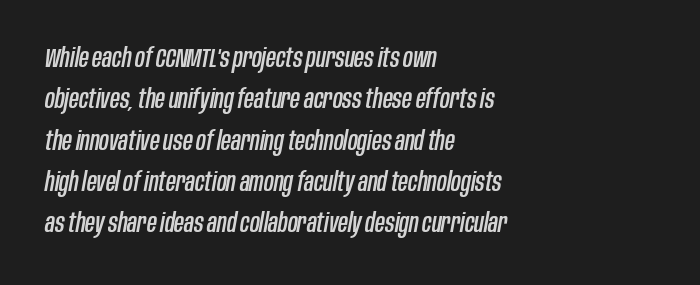
The image shows 27 px text type, italic (leaning right); set left-aligned, normal line spacing (1.53x), normal letter spacing, not underlined.
